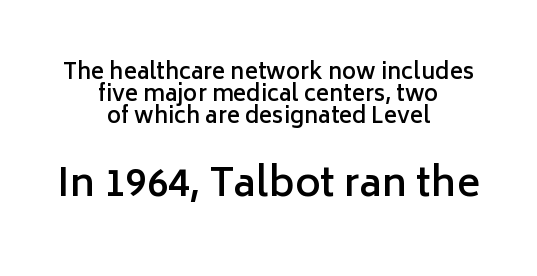
{"serif": "no", "italic": "no", "bold": "semi", "weight": "semibold", "width": "normal", "stroke_contrast": "low", "x_height": "medium", "monospaced": "no", "underline": "no", "align": "center", "line_spacing": "tight", "line_spacing_ratio": 1.01, "letter_spacing": "normal", "letter_spacing_em": 0.0, "larger_block": "second", "size_ratio": 1.77, "glyph_px": 39}
